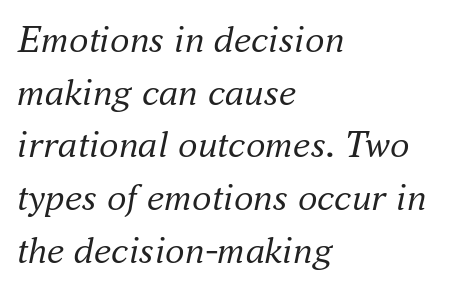
Q: Is the text bold? A: No.
Q: Is the text italic (slanted)? A: Yes, it leans right by about 16 degrees.
Q: Is the typeface a serif or a sans-serif typeface? A: Serif.
Q: Is the text underlined? A: No.
Q: How is the paragraph aligned? A: Left-aligned.
Q: Is the spacing between letters normal or unusually wide? A: Normal.
Q: Is the spacing between lines tight, normal or loose? A: Normal.
Q: Width (condensed, normal, or wide)? A: Normal.
Q: Stroke contrast? A: Medium.
Q: x-height? A: Small.
Q: Monospaced? A: No.
